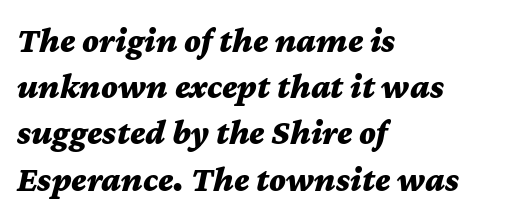
{"italic": "yes", "lean": "right", "slant_degrees": 12, "bold": "yes", "weight": "bold", "width": "wide", "stroke_contrast": "medium", "x_height": "medium", "monospaced": "no", "underline": "no", "align": "left", "line_spacing": "normal", "line_spacing_ratio": 1.32, "letter_spacing": "normal", "letter_spacing_em": 0.0, "glyph_px": 35}
